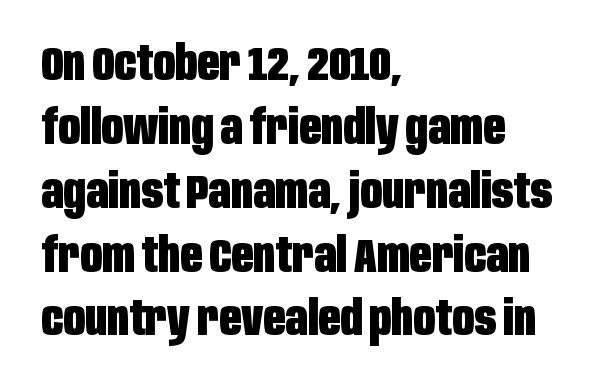
Q: Is the text bold? A: Yes.
Q: Is the text italic (slanted)? A: No, it is upright.
Q: Is the typeface a serif or a sans-serif typeface? A: Sans-serif.
Q: Is the text underlined? A: No.
Q: How is the paragraph aligned? A: Left-aligned.
Q: Is the spacing between letters normal or unusually wide? A: Normal.
Q: Is the spacing between lines tight, normal or loose? A: Normal.
Q: Width (condensed, normal, or wide)? A: Condensed.
Q: Stroke contrast? A: Low.
Q: x-height? A: Large.
Q: Monospaced? A: No.
